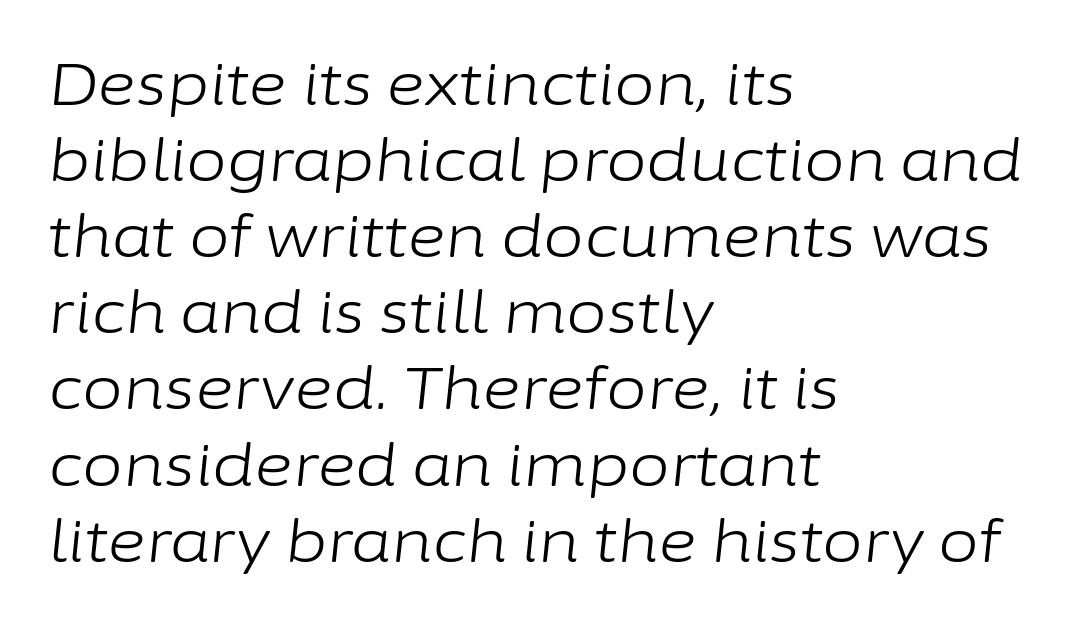
The image shows 59 px light type, italic (leaning right); set left-aligned, normal line spacing (1.29x), normal letter spacing, not underlined; low stroke contrast and a medium x-height.
